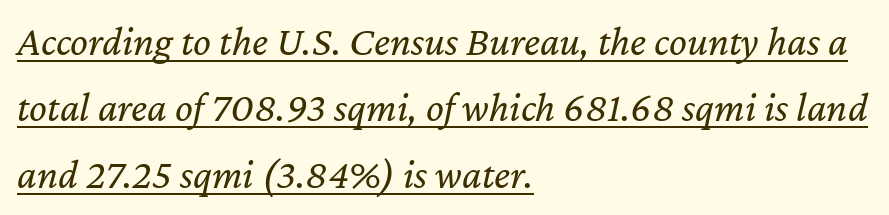
Q: Is the text bold? A: No.
Q: Is the text italic (slanted)? A: Yes, it leans right by about 12 degrees.
Q: Is the text underlined? A: Yes.
Q: How is the paragraph aligned? A: Left-aligned.
Q: Is the spacing between letters normal or unusually wide? A: Normal.
Q: Is the spacing between lines tight, normal or loose? A: Normal.
Q: Width (condensed, normal, or wide)? A: Normal.
Q: Stroke contrast? A: Low.
Q: x-height? A: Medium.
Q: Monospaced? A: No.
